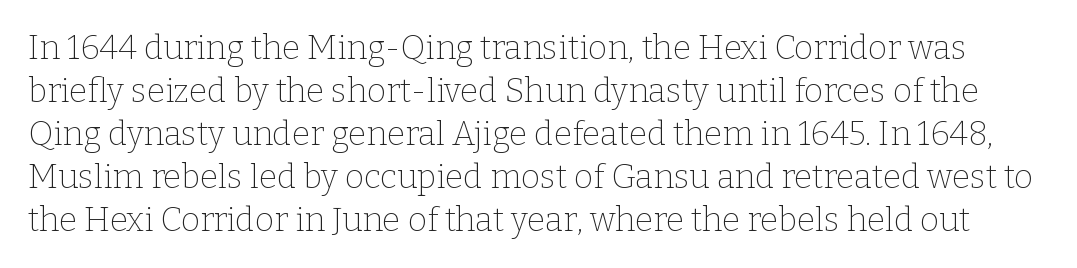
{"serif": "yes", "italic": "no", "bold": "no", "weight": "thin", "width": "normal", "stroke_contrast": "low", "x_height": "medium", "monospaced": "no", "underline": "no", "line_spacing": "normal", "line_spacing_ratio": 1.3, "letter_spacing": "normal", "letter_spacing_em": 0.0, "glyph_px": 33}
